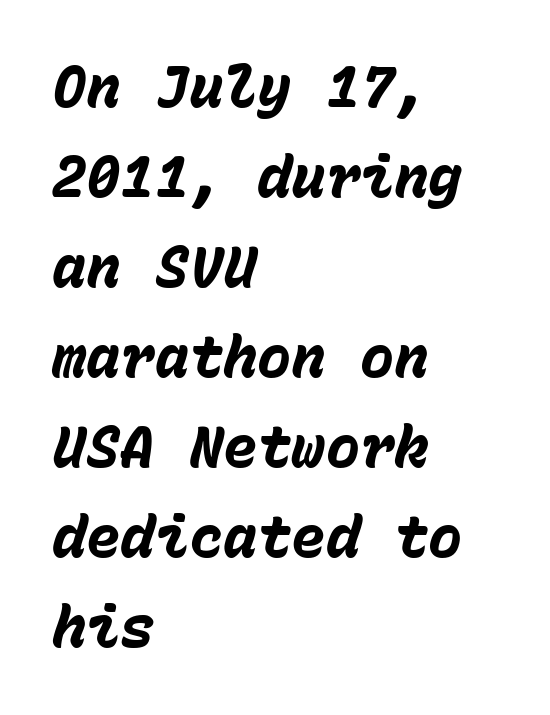
Emphasis by weight is at full strength: bold. The axis of the letterforms is tilted away from vertical. Where is the straight margin? On the left. The passage shown is typed in a monospace face where columns stay perfectly aligned.
